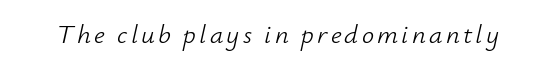
Q: Is the text bold? A: No.
Q: Is the text italic (slanted)? A: Yes, it leans right by about 12 degrees.
Q: Is the text underlined? A: No.
